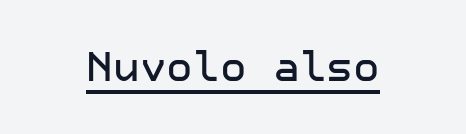
{"serif": "no", "italic": "no", "width": "normal", "stroke_contrast": "low", "x_height": "medium", "underline": "yes", "letter_spacing": "normal", "letter_spacing_em": 0.0, "glyph_px": 41}
